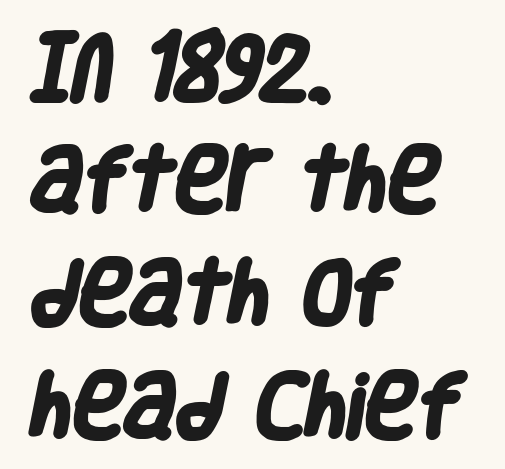
Q: Is the text bold? A: Yes.
Q: Is the typeface a serif or a sans-serif typeface? A: Sans-serif.
Q: Is the text underlined? A: No.
Q: How is the paragraph aligned? A: Left-aligned.
Q: Is the spacing between letters normal or unusually wide? A: Normal.
Q: Is the spacing between lines tight, normal or loose? A: Normal.
Q: Width (condensed, normal, or wide)? A: Condensed.
Q: Stroke contrast? A: Low.
Q: x-height? A: Large.
Q: Monospaced? A: No.
